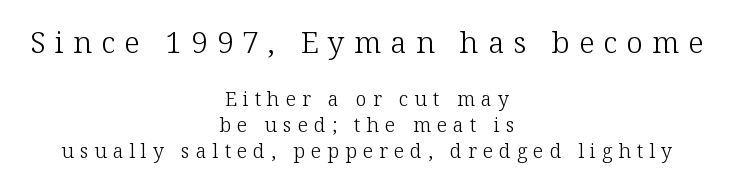
The image shows 30 px light serif type, upright; set centered, normal line spacing (1.32x), unusually wide letter spacing (+0.3 em), not underlined; the first (top) block is 1.5x larger; low stroke contrast and a medium x-height.
